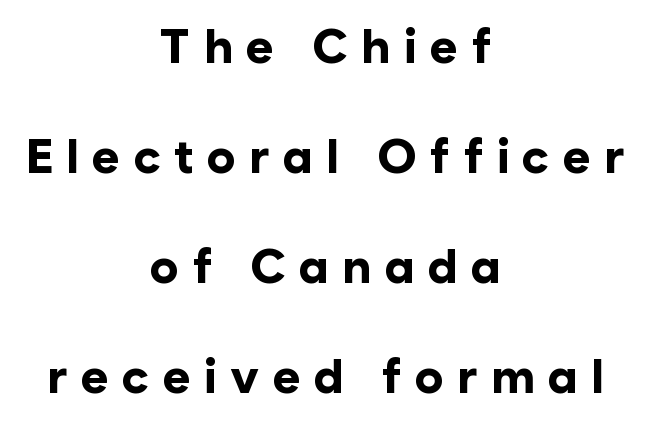
Q: Is the text bold? A: Yes.
Q: Is the text italic (slanted)? A: No, it is upright.
Q: Is the typeface a serif or a sans-serif typeface? A: Sans-serif.
Q: Is the text underlined? A: No.
Q: How is the paragraph aligned? A: Centered.
Q: Is the spacing between letters normal or unusually wide? A: Unusually wide.
Q: Is the spacing between lines tight, normal or loose? A: Loose.
Q: Width (condensed, normal, or wide)? A: Normal.
Q: Stroke contrast? A: Low.
Q: x-height? A: Medium.
Q: Monospaced? A: No.
